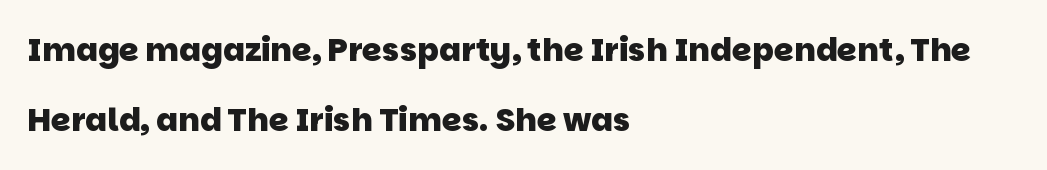
Q: Is the text bold? A: Yes.
Q: Is the typeface a serif or a sans-serif typeface? A: Sans-serif.
Q: Is the text underlined? A: No.
Q: How is the paragraph aligned? A: Left-aligned.
Q: Is the spacing between letters normal or unusually wide? A: Normal.
Q: Is the spacing between lines tight, normal or loose? A: Loose.
Q: Width (condensed, normal, or wide)? A: Normal.
Q: Stroke contrast? A: Low.
Q: x-height? A: Large.
Q: Monospaced? A: No.
